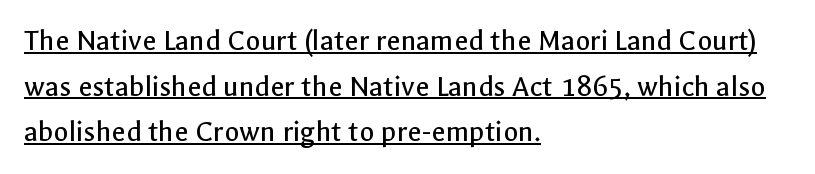
The image shows 31 px regular-weight sans-serif type, upright; set left-aligned, normal line spacing (1.47x), normal letter spacing, underlined; a medium x-height.
